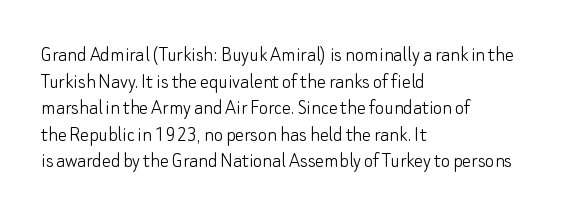
The image shows 22 px text type, upright; set left-aligned, line spacing 1.21x, normal letter spacing, not underlined.
